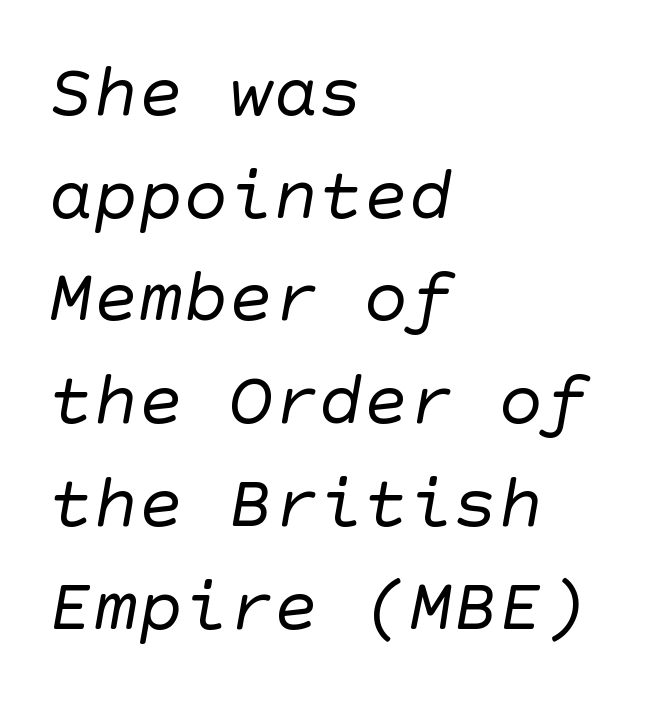
The image shows 75 px regular-weight sans-serif type; set left-aligned, normal line spacing (1.37x), normal letter spacing, not underlined; low stroke contrast and a large x-height.
